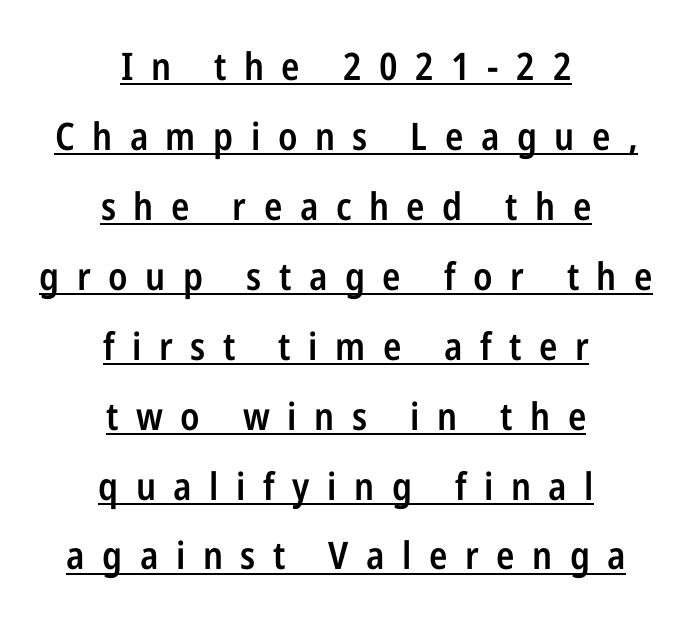
A baseline rule has been typeset under these characters. Proportional: the letters do not fall into vertical columns. Observe the absence of serifs on each vertical stroke in this sample. Line starts and ends both wander, symmetrically.
